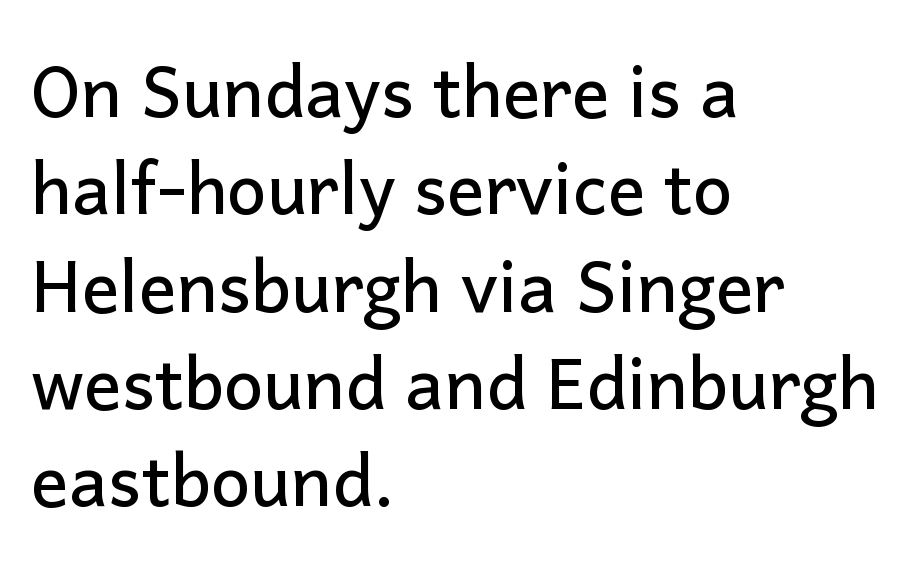
The image shows 70 px sans-serif type, upright; set left-aligned, normal line spacing (1.39x), normal letter spacing, not underlined; low stroke contrast and a medium x-height.
